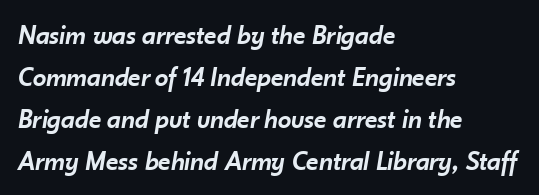
One-word summary of the alignment: left. Leading: standard. The line texture is even and compact thanks to regular tracking. The font is running at a semibold setting, under full bold.
